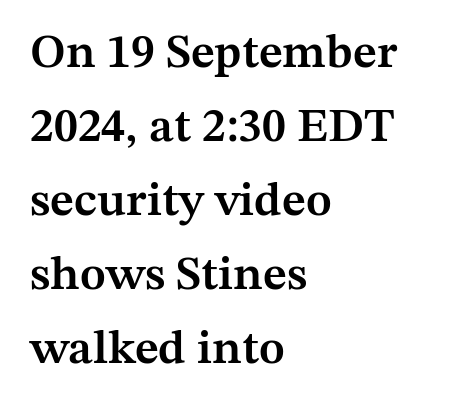
The image shows 48 px semibold serif type, upright; set left-aligned, normal line spacing (1.54x), normal letter spacing, not underlined; medium stroke contrast and a medium x-height.
